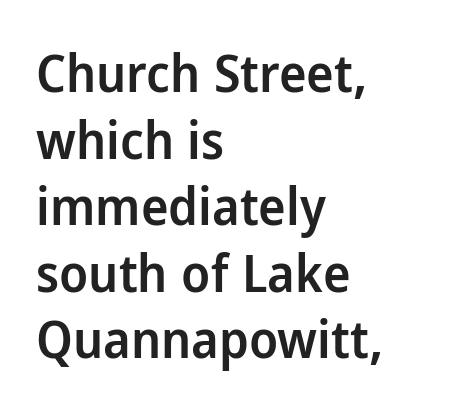
{"serif": "no", "italic": "no", "bold": "semi", "weight": "semibold", "width": "normal", "stroke_contrast": "low", "x_height": "medium", "monospaced": "no", "underline": "no", "align": "left", "line_spacing": "normal", "line_spacing_ratio": 1.28, "letter_spacing": "normal", "letter_spacing_em": 0.0, "glyph_px": 52}
